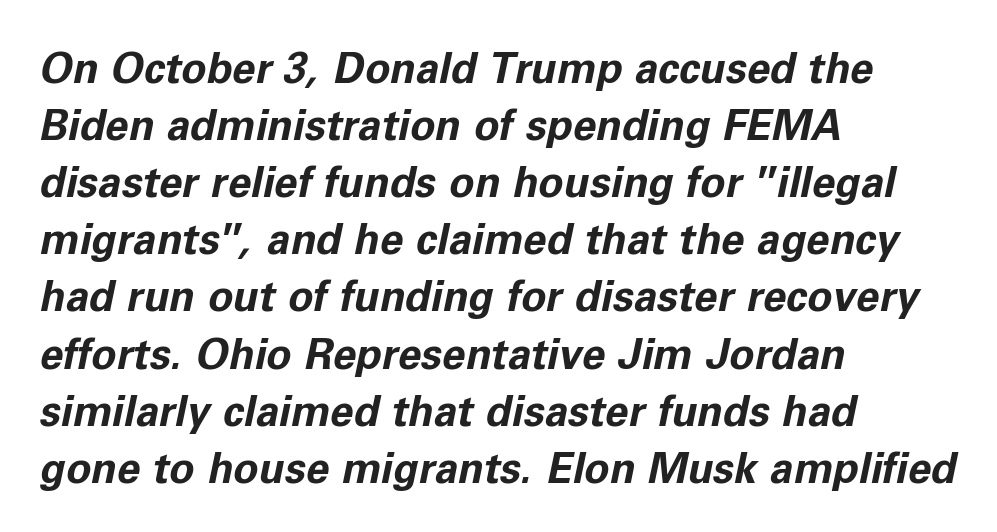
{"italic": "yes", "lean": "right", "slant_degrees": 11, "bold": "yes", "weight": "bold", "width": "normal", "stroke_contrast": "low", "x_height": "medium", "monospaced": "no", "underline": "no", "align": "left", "line_spacing": "normal", "line_spacing_ratio": 1.36, "letter_spacing": "normal", "letter_spacing_em": 0.0, "glyph_px": 42}
